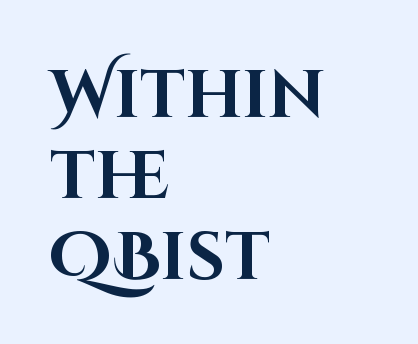
Q: Is the text bold? A: Yes.
Q: Is the text italic (slanted)? A: No, it is upright.
Q: Is the typeface a serif or a sans-serif typeface? A: Sans-serif.
Q: Is the text underlined? A: No.
Q: How is the paragraph aligned? A: Left-aligned.
Q: Is the spacing between letters normal or unusually wide? A: Normal.
Q: Width (condensed, normal, or wide)? A: Normal.
Q: Stroke contrast? A: High.
Q: x-height? A: Large.
Q: Monospaced? A: No.
